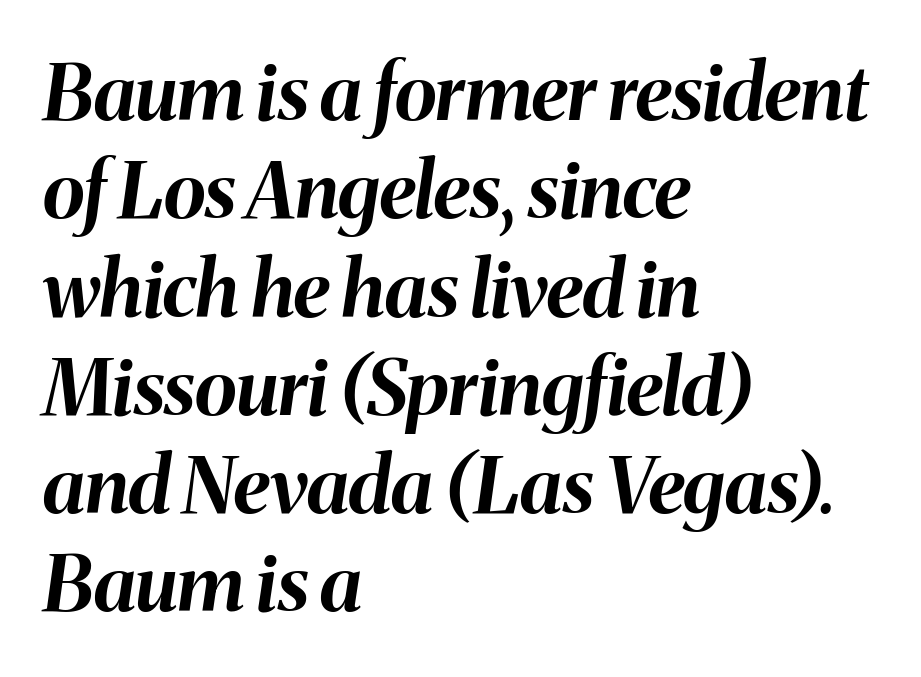
The image shows 78 px bold type, italic (leaning right); set left-aligned, normal line spacing (1.26x), normal letter spacing, not underlined; medium stroke contrast and a medium x-height.
